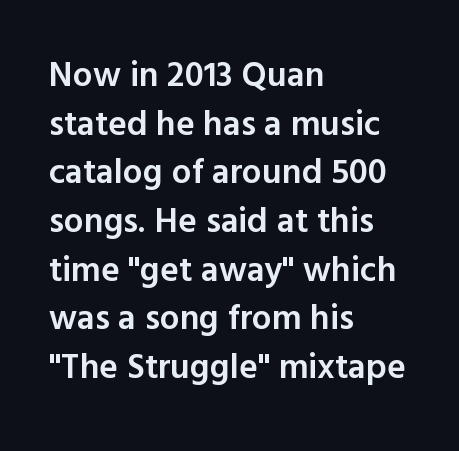
Q: Is the text bold? A: Semi-bold.
Q: Is the text italic (slanted)? A: No, it is upright.
Q: Is the typeface a serif or a sans-serif typeface? A: Sans-serif.
Q: Is the text underlined? A: No.
Q: How is the paragraph aligned? A: Left-aligned.
Q: Is the spacing between letters normal or unusually wide? A: Normal.
Q: Is the spacing between lines tight, normal or loose? A: Normal.
Q: Width (condensed, normal, or wide)? A: Normal.
Q: x-height? A: Medium.
Q: Monospaced? A: No.
